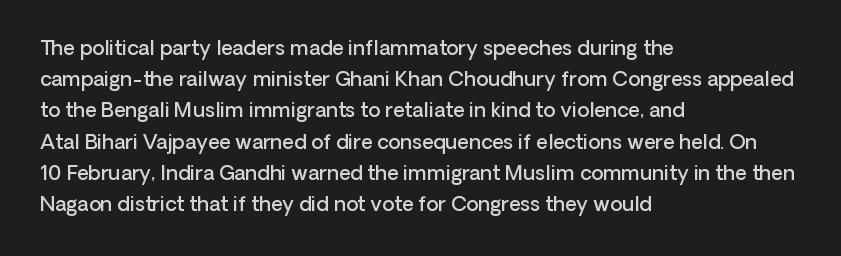
Each line starts at the same left margin while the right side varies. Default kerning and tracking; the words read as compact shapes. Notice how the stems are strictly vertical — no italics here. Compared with typical paragraphs, the rows here are spaced about the same. Has an underline been added? It has not. Strokes here are thickened, but only to semibold level.
